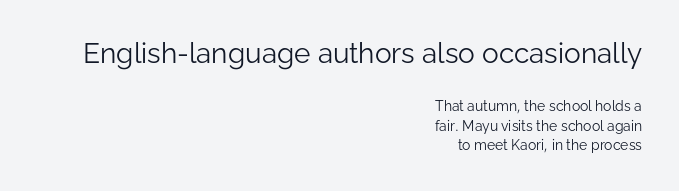
{"serif": "no", "italic": "no", "bold": "no", "weight": "light", "width": "normal", "stroke_contrast": "low", "x_height": "medium", "monospaced": "no", "underline": "no", "align": "right", "line_spacing": "normal", "line_spacing_ratio": 1.39, "letter_spacing": "normal", "letter_spacing_em": 0.0, "larger_block": "first", "size_ratio": 2.0, "glyph_px": 28}
